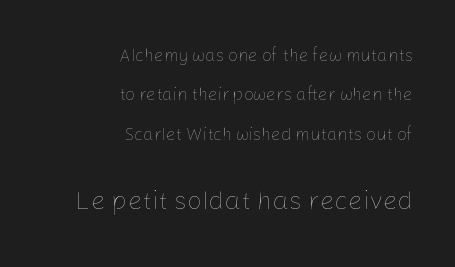
The image shows 26 px text type, upright; set right-aligned, loose line spacing (2.31x), normal letter spacing, not underlined; the second (bottom) block is 1.53x larger.
